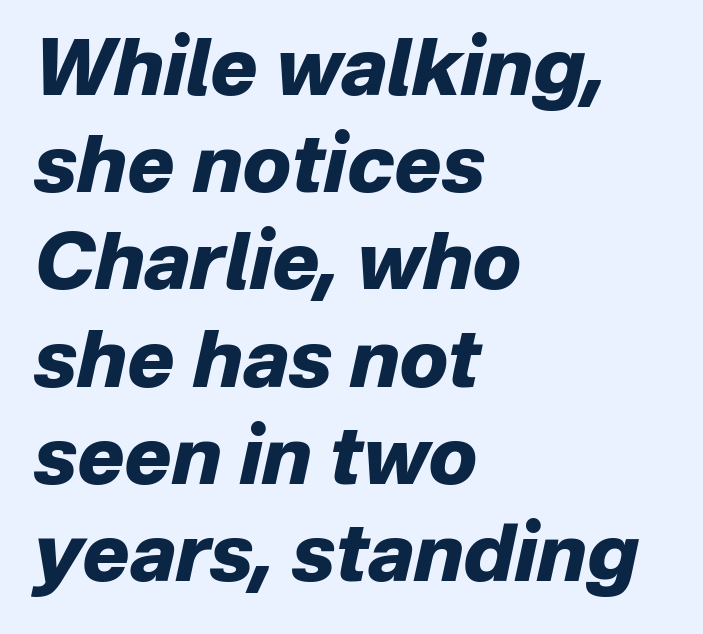
{"italic": "yes", "lean": "right", "slant_degrees": 12, "bold": "yes", "weight": "heavy", "width": "normal", "stroke_contrast": "low", "x_height": "medium", "monospaced": "no", "underline": "no", "align": "left", "line_spacing_ratio": 1.23, "letter_spacing": "normal", "letter_spacing_em": 0.0, "glyph_px": 79}
